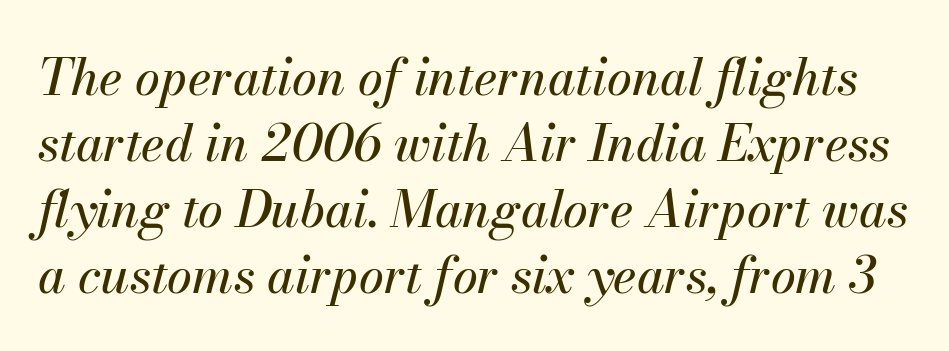
The image shows 50 px text type, italic (leaning right); set normal line spacing (1.32x), normal letter spacing, not underlined; medium stroke contrast and a small x-height.
